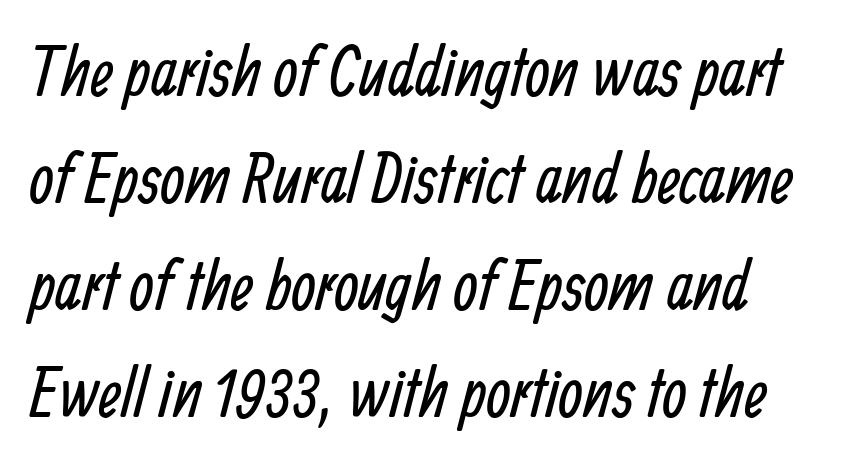
Q: Is the text bold? A: No.
Q: Is the typeface a serif or a sans-serif typeface? A: Sans-serif.
Q: Is the text underlined? A: No.
Q: How is the paragraph aligned? A: Left-aligned.
Q: Is the spacing between letters normal or unusually wide? A: Normal.
Q: Is the spacing between lines tight, normal or loose? A: Normal.
Q: Width (condensed, normal, or wide)? A: Condensed.
Q: Stroke contrast? A: Low.
Q: x-height? A: Medium.
Q: Monospaced? A: No.
